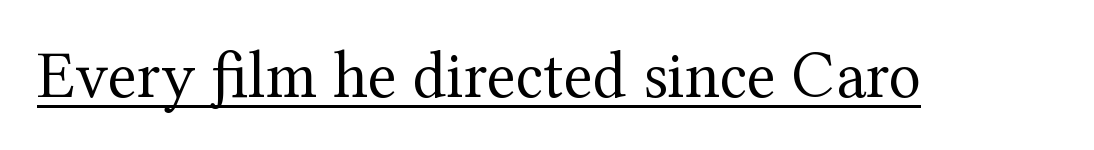
Quick note: not italic, upright. Look at the bottom of the vertical strokes: they flare into serifs here. Caption: face not bold, strokes unweighted. Looks like regular typesetting: each glyph gets only the width it needs. The typesetter has applied underlining to the passage shown.
